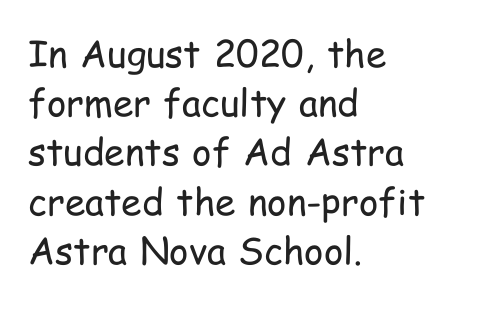
The image shows 37 px regular-weight, condensed sans-serif type, upright; set left-aligned, normal line spacing (1.33x), normal letter spacing, not underlined; low stroke contrast and a medium x-height.
